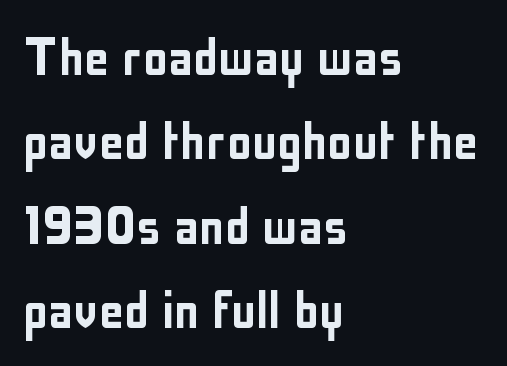
{"serif": "no", "italic": "no", "width": "condensed", "stroke_contrast": "low", "x_height": "medium", "monospaced": "no", "underline": "no", "align": "left", "line_spacing": "normal", "line_spacing_ratio": 1.34, "letter_spacing": "normal", "letter_spacing_em": 0.0, "glyph_px": 63}
